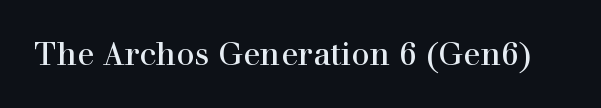
The axis of the letterforms is exactly vertical. Each word holds together tightly as a unit, with standard inter-letter gaps. Character widths vary here, with narrow letters taking less room than wide ones. The font sits on the lighter half of the weight spectrum, regular included.
